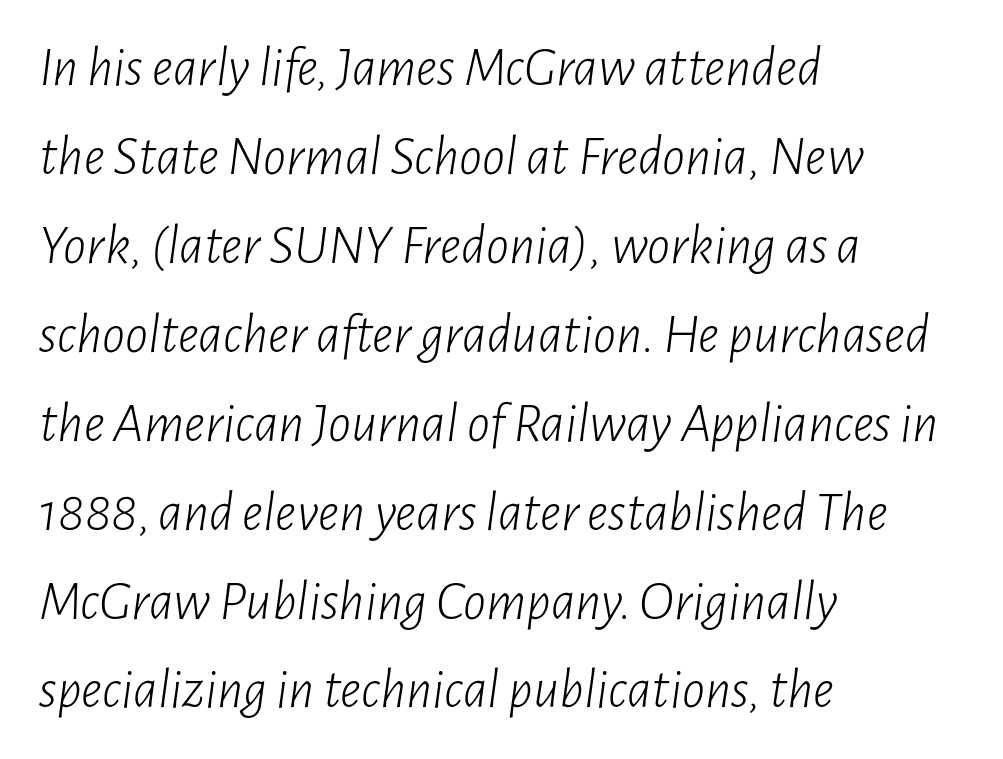
Q: Is the text bold? A: No.
Q: Is the text italic (slanted)? A: Yes, it leans right by about 7 degrees.
Q: Is the text underlined? A: No.
Q: How is the paragraph aligned? A: Left-aligned.
Q: Is the spacing between letters normal or unusually wide? A: Normal.
Q: Is the spacing between lines tight, normal or loose? A: Normal.
Q: Width (condensed, normal, or wide)? A: Condensed.
Q: Stroke contrast? A: Low.
Q: x-height? A: Medium.
Q: Monospaced? A: No.
